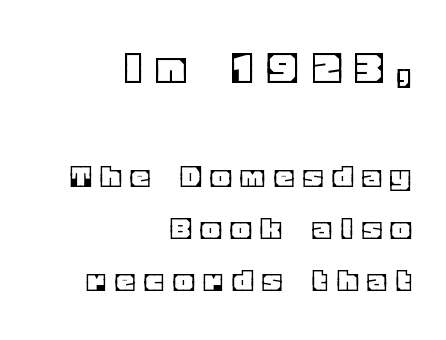
{"italic": "no", "width": "normal", "x_height": "large", "monospaced": "no", "underline": "no", "align": "right", "line_spacing": "normal", "line_spacing_ratio": 1.49, "letter_spacing": "wide", "letter_spacing_em": 0.33, "larger_block": "first", "size_ratio": 1.49, "glyph_px": 52}
